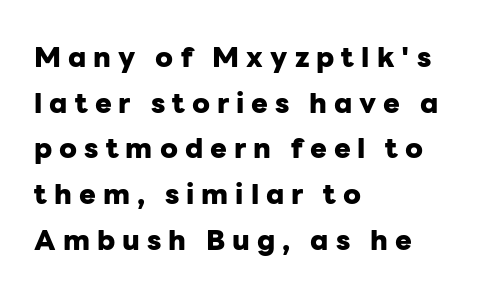
Q: Is the text bold? A: Yes.
Q: Is the text italic (slanted)? A: No, it is upright.
Q: Is the typeface a serif or a sans-serif typeface? A: Sans-serif.
Q: Is the text underlined? A: No.
Q: How is the paragraph aligned? A: Left-aligned.
Q: Is the spacing between letters normal or unusually wide? A: Unusually wide.
Q: Is the spacing between lines tight, normal or loose? A: Normal.
Q: Width (condensed, normal, or wide)? A: Normal.
Q: Stroke contrast? A: Low.
Q: x-height? A: Medium.
Q: Monospaced? A: No.
